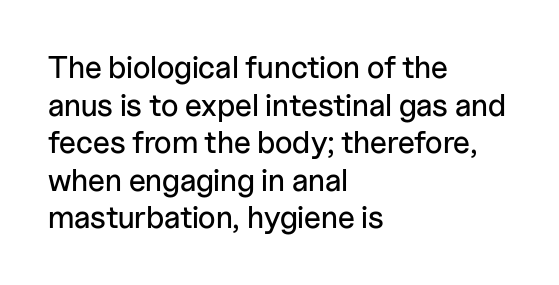
The lettering holds an erect, upright posture throughout. Teacher's note: observe the even left margin — that is flush-left alignment. Tracking here is standard; glyphs follow each other at the usual distance. The words here are not underlined. To sum up the face: it is a sans, with no serifs. Note the varied advance widths — an 'i' is clearly narrower than an 'm'.
